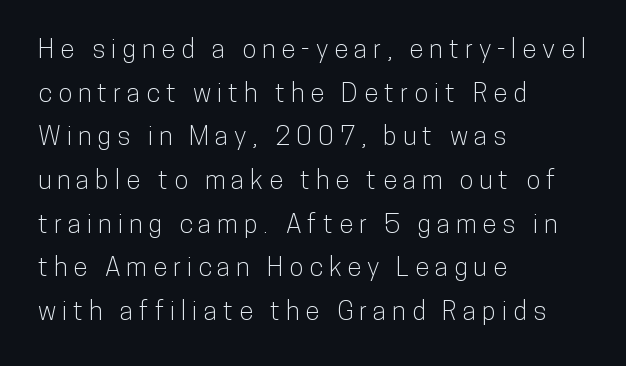
Rows of type keep a routine distance in the vertical direction. Every stem runs plumb, perpendicular to the baseline. Each word looks stretched out because of the extra space between its letters. Nobody drew a line under any word here.
